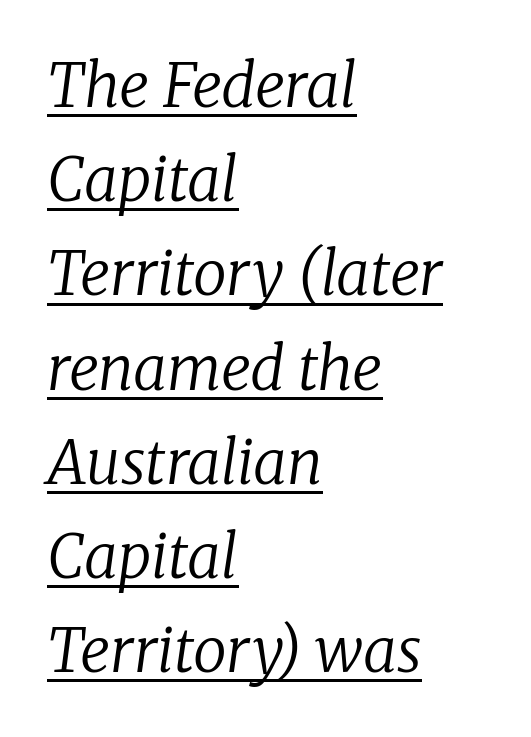
{"serif": "yes", "italic": "yes", "lean": "right", "slant_degrees": 8, "bold": "no", "weight": "regular", "width": "normal", "stroke_contrast": "low", "x_height": "medium", "monospaced": "no", "underline": "yes", "align": "left", "line_spacing": "normal", "line_spacing_ratio": 1.57, "letter_spacing": "normal", "letter_spacing_em": 0.0, "glyph_px": 60}
